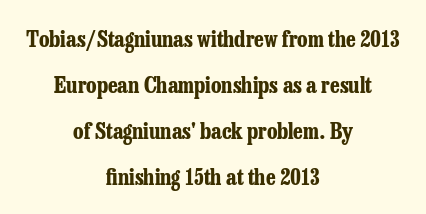
The image shows 22 px bold type, upright; set centered, loose line spacing (2.09x), normal letter spacing, not underlined.
